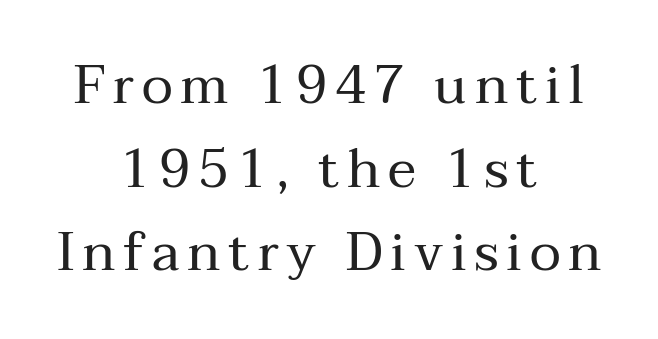
The glyphs are unaccompanied by any horizontal stroke below them. The rendering shows small feet on the letterforms — a serif design. Do the characters align in a grid? No, the font is proportional. The characters are drawn with everyday or finer stroke widths. Students, observe: this is what conventionally led text looks like. It's the straight-up-and-down kind of type.
